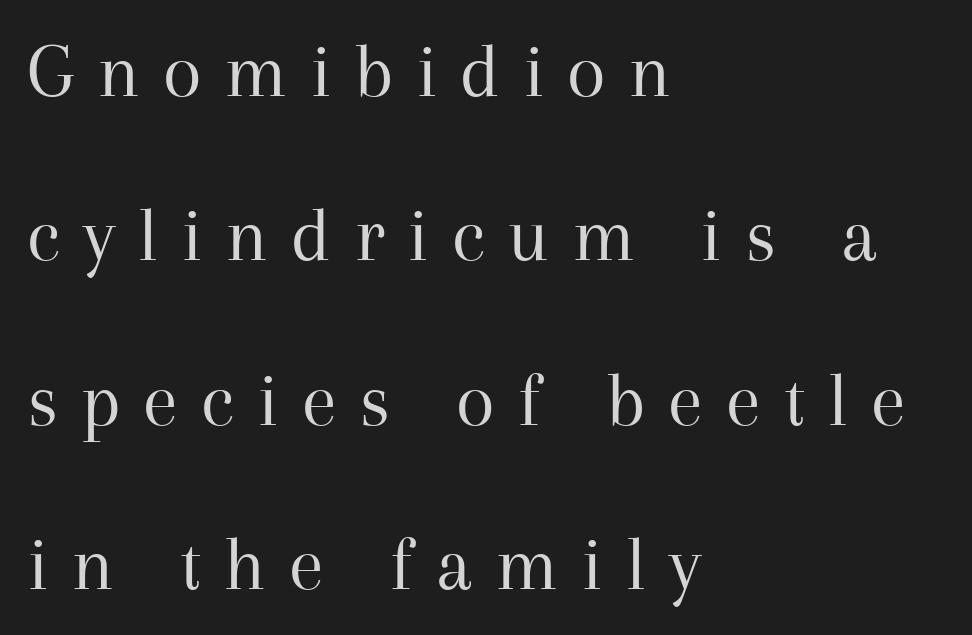
Q: Is the text bold? A: No.
Q: Is the text italic (slanted)? A: No, it is upright.
Q: Is the typeface a serif or a sans-serif typeface? A: Serif.
Q: Is the text underlined? A: No.
Q: How is the paragraph aligned? A: Left-aligned.
Q: Is the spacing between letters normal or unusually wide? A: Unusually wide.
Q: Is the spacing between lines tight, normal or loose? A: Loose.
Q: Width (condensed, normal, or wide)? A: Normal.
Q: Stroke contrast? A: Medium.
Q: x-height? A: Medium.
Q: Monospaced? A: No.
